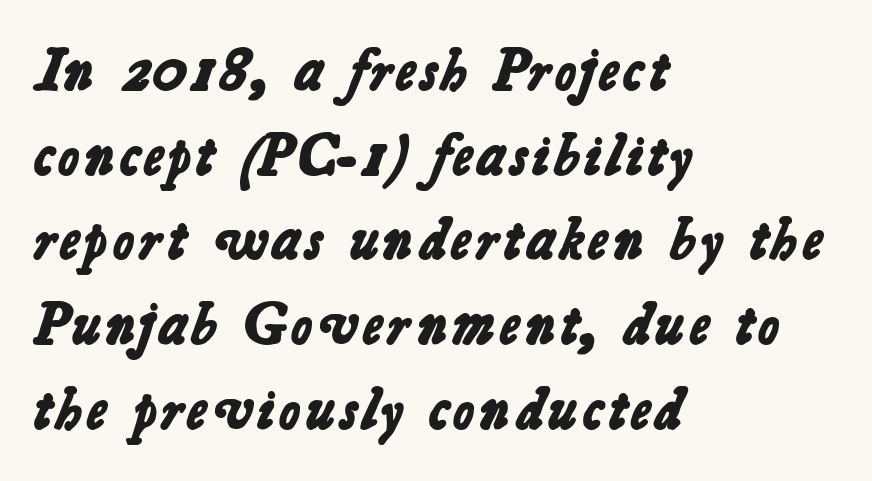
Q: Is the text bold? A: Yes.
Q: Is the typeface a serif or a sans-serif typeface? A: Sans-serif.
Q: Is the text underlined? A: No.
Q: How is the paragraph aligned? A: Left-aligned.
Q: Is the spacing between letters normal or unusually wide? A: Normal.
Q: Is the spacing between lines tight, normal or loose? A: Normal.
Q: Width (condensed, normal, or wide)? A: Normal.
Q: Stroke contrast? A: Low.
Q: x-height? A: Medium.
Q: Monospaced? A: No.
